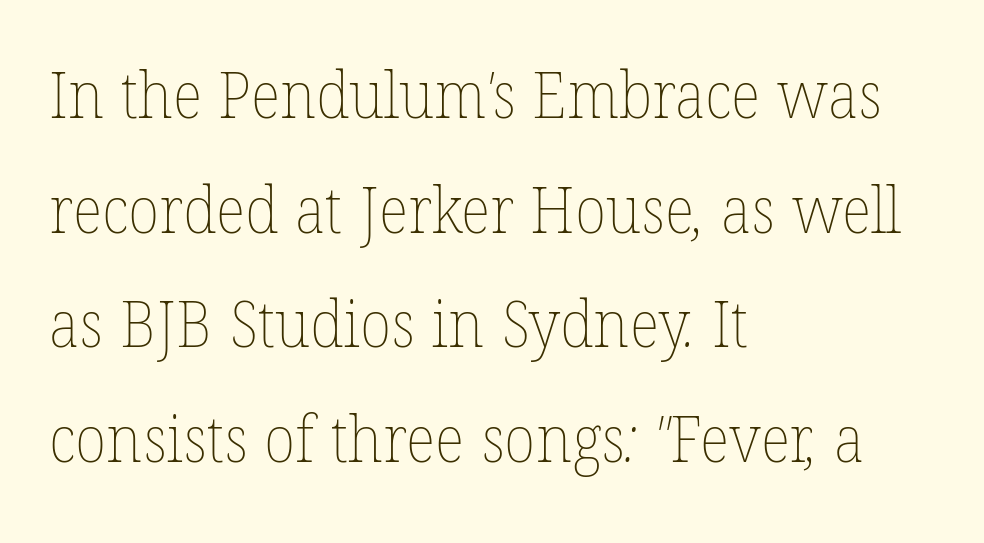
Q: Is the text bold? A: No.
Q: Is the text underlined? A: No.
Q: How is the paragraph aligned? A: Left-aligned.
Q: Is the spacing between letters normal or unusually wide? A: Normal.
Q: Width (condensed, normal, or wide)? A: Normal.
Q: Stroke contrast? A: Low.
Q: x-height? A: Medium.
Q: Monospaced? A: No.
